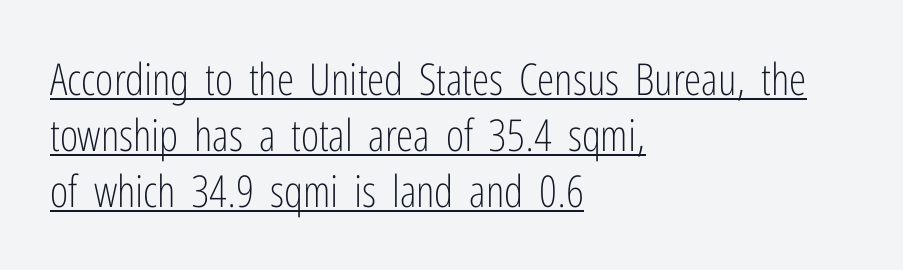
The font family rendered here belongs to the sans-serif group. Like a heading marked for emphasis, these lines bear an underscore. Successive baselines arrive at the customary interval. No letter is thick-stroked: the sample isn't bold. Think of a printed novel: that variable character pitch is what you see here.
